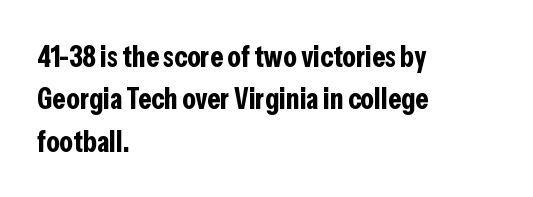
Q: Is the text bold? A: Yes.
Q: Is the text italic (slanted)? A: No, it is upright.
Q: Is the typeface a serif or a sans-serif typeface? A: Sans-serif.
Q: Is the text underlined? A: No.
Q: How is the paragraph aligned? A: Left-aligned.
Q: Is the spacing between letters normal or unusually wide? A: Normal.
Q: Is the spacing between lines tight, normal or loose? A: Normal.
Q: Width (condensed, normal, or wide)? A: Condensed.
Q: Stroke contrast? A: Low.
Q: x-height? A: Medium.
Q: Monospaced? A: No.
